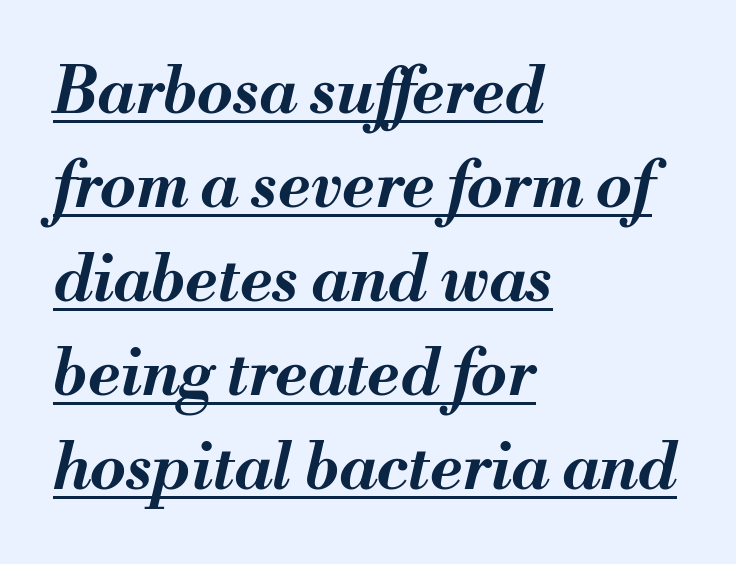
The passage shown stacks its lines at a standard gap. The face used here has a pronounced slope to its letters. The ragged edge is on the right, which tells us the setting is flush left. The passage shown has conventional tracking throughout.
